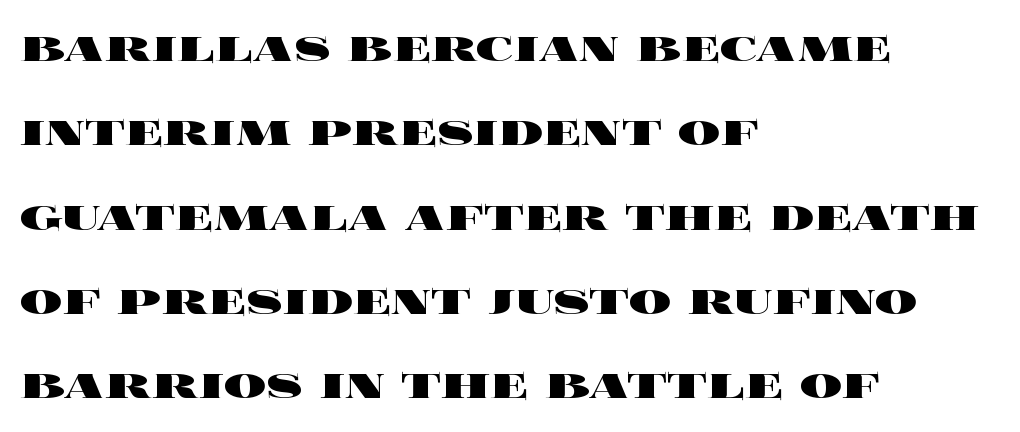
Looks like regular typesetting: each glyph gets only the width it needs. The specimen omits any rule beneath the text block's lines. Characters follow at the spacing the type designer built in. This sample keeps an unexceptional amount of space between lines.
